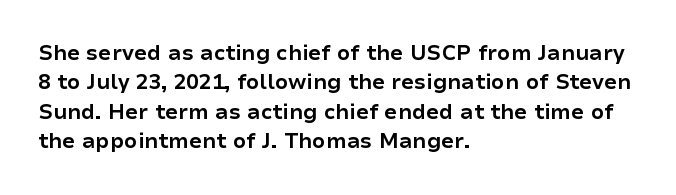
{"italic": "no", "bold": "yes", "underline": "no", "align": "left", "line_spacing": "normal", "line_spacing_ratio": 1.4, "letter_spacing": "normal", "letter_spacing_em": 0.0, "glyph_px": 21}
